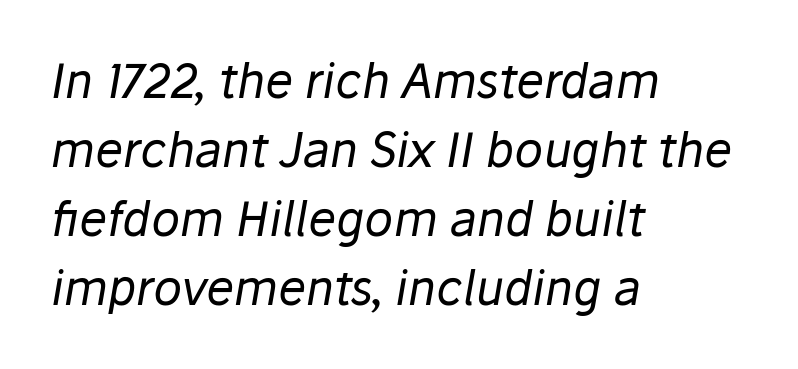
The image shows 47 px regular-weight type, italic (leaning right); set left-aligned, normal line spacing (1.47x), normal letter spacing, not underlined; low stroke contrast and a medium x-height.
